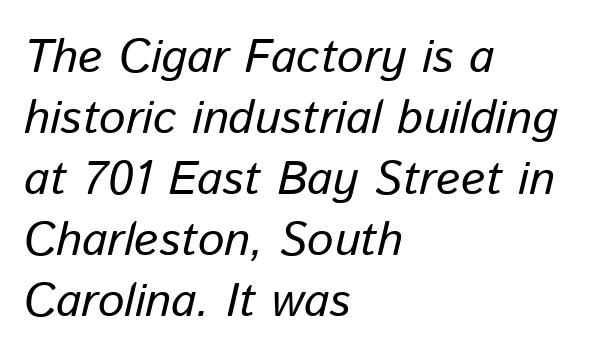
The image shows 47 px regular-weight type, italic (leaning right); set left-aligned, normal line spacing (1.3x), normal letter spacing, not underlined; low stroke contrast and a medium x-height.
